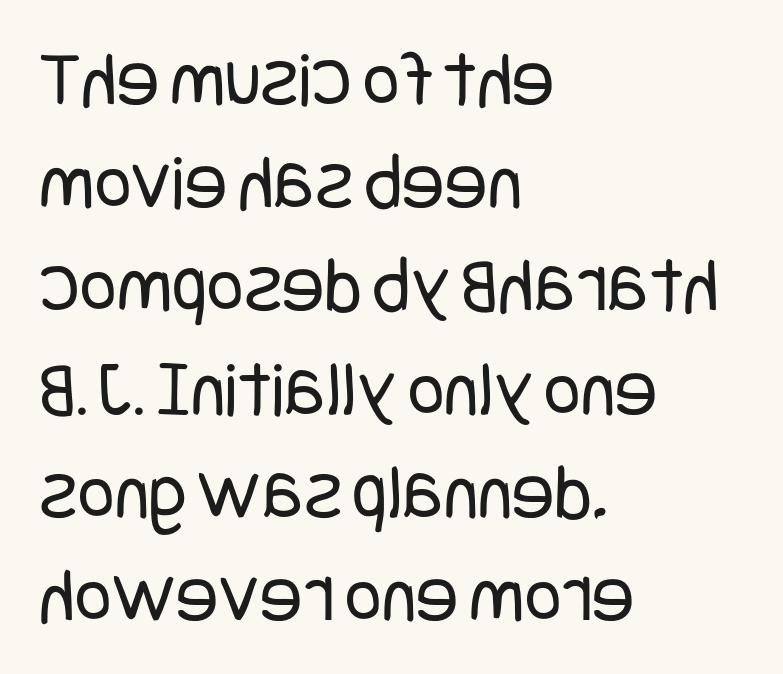
Q: Is the text bold? A: No.
Q: Is the text italic (slanted)? A: No, it is upright.
Q: Is the typeface a serif or a sans-serif typeface? A: Sans-serif.
Q: Is the text underlined? A: No.
Q: How is the paragraph aligned? A: Left-aligned.
Q: Is the spacing between letters normal or unusually wide? A: Normal.
Q: Is the spacing between lines tight, normal or loose? A: Normal.
Q: Width (condensed, normal, or wide)? A: Condensed.
Q: Stroke contrast? A: Low.
Q: x-height? A: Large.
